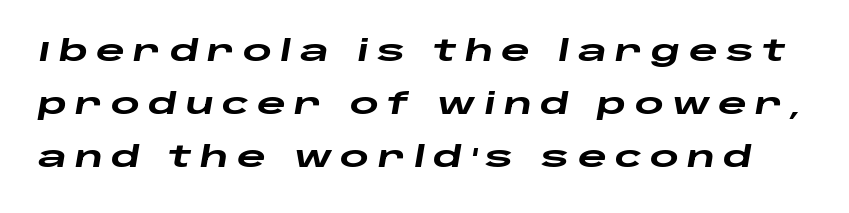
The image shows 28 px heavy, wide type, italic (leaning right); set loose line spacing (1.9x), unusually wide letter spacing (+0.29 em), not underlined; low stroke contrast and a large x-height.
